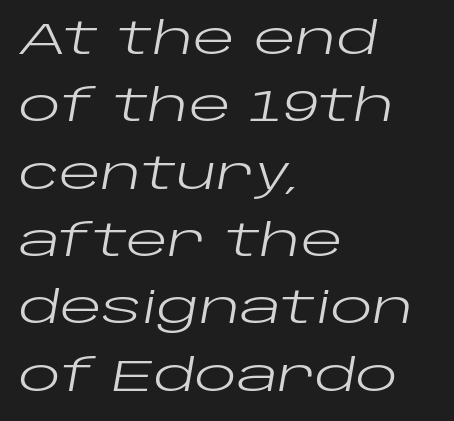
{"italic": "yes", "lean": "right", "slant_degrees": 10, "bold": "no", "weight": "regular", "width": "wide", "stroke_contrast": "low", "x_height": "large", "monospaced": "no", "underline": "no", "align": "left", "line_spacing": "normal", "line_spacing_ratio": 1.53, "letter_spacing": "normal", "letter_spacing_em": 0.0, "glyph_px": 44}
